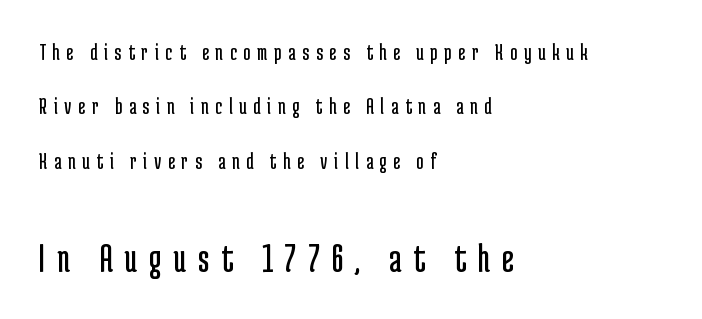
The image shows 42 px regular-weight, condensed sans-serif type, upright; set left-aligned, loose line spacing (2.27x), unusually wide letter spacing (+0.28 em), not underlined; the second (bottom) block is 1.75x larger; low stroke contrast and a medium x-height.
